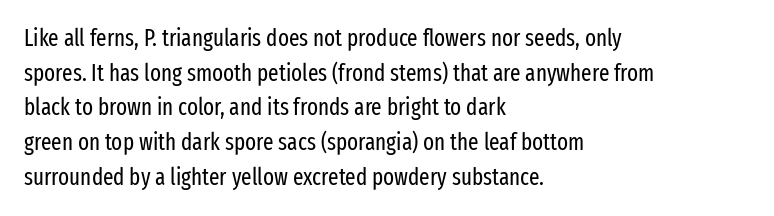
The image shows 23 px text type, upright; set left-aligned, normal line spacing (1.51x), normal letter spacing, not underlined.
